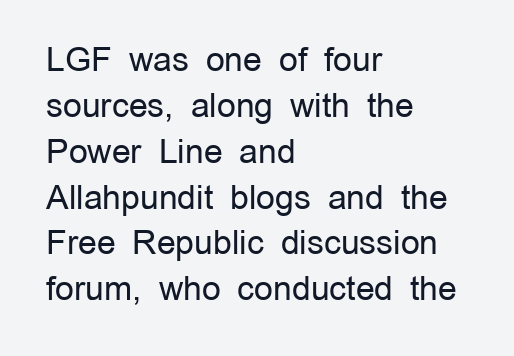
{"serif": "no", "italic": "no", "bold": "no", "weight": "regular", "width": "normal", "stroke_contrast": "low", "x_height": "medium", "monospaced": "no", "underline": "no", "align": "left", "line_spacing": "normal", "line_spacing_ratio": 1.39, "letter_spacing": "normal", "letter_spacing_em": 0.0, "glyph_px": 33}
